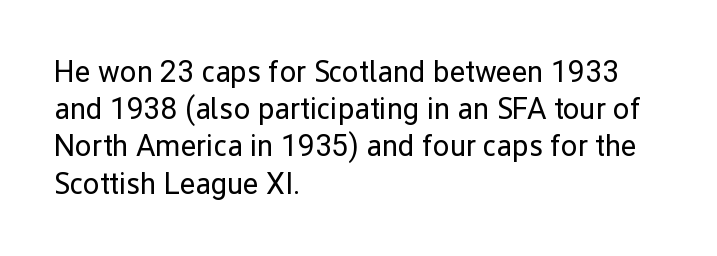
Q: Is the text bold? A: No.
Q: Is the text italic (slanted)? A: No, it is upright.
Q: Is the typeface a serif or a sans-serif typeface? A: Sans-serif.
Q: Is the text underlined? A: No.
Q: How is the paragraph aligned? A: Left-aligned.
Q: Is the spacing between letters normal or unusually wide? A: Normal.
Q: Width (condensed, normal, or wide)? A: Normal.
Q: Stroke contrast? A: Low.
Q: x-height? A: Medium.
Q: Monospaced? A: No.
